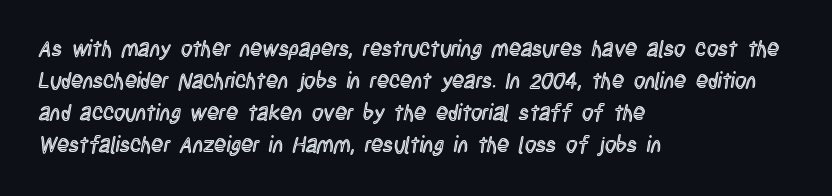
Q: Is the text italic (slanted)? A: Yes.
Q: Is the text underlined? A: No.
Q: How is the paragraph aligned? A: Left-aligned.
Q: Is the spacing between letters normal or unusually wide? A: Normal.
Q: Is the spacing between lines tight, normal or loose? A: Normal.
